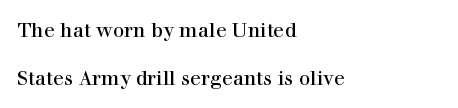
You could call the tracking neutral — neither tight nor loose. How would I describe the line gaps? Wide and relaxed. The specimen omits any rule beneath the text block's lines. This is the regular roman posture of the typeface. Each line starts at the same left margin while the right side varies.
